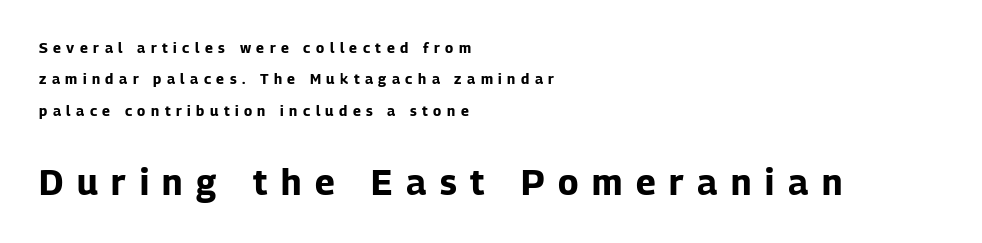
{"serif": "no", "italic": "no", "bold": "yes", "weight": "bold", "width": "normal", "stroke_contrast": "low", "x_height": "medium", "monospaced": "no", "underline": "no", "align": "left", "line_spacing": "loose", "line_spacing_ratio": 2.25, "letter_spacing": "wide", "letter_spacing_em": 0.39, "larger_block": "second", "size_ratio": 2.5, "glyph_px": 35}
